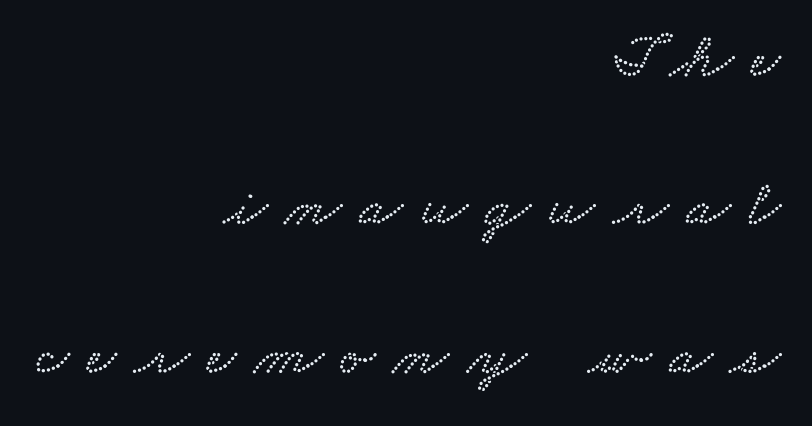
The image shows 64 px wide type; set right-aligned, loose line spacing (2.32x), unusually wide letter spacing (+0.28 em), not underlined; low stroke contrast and a small x-height.
